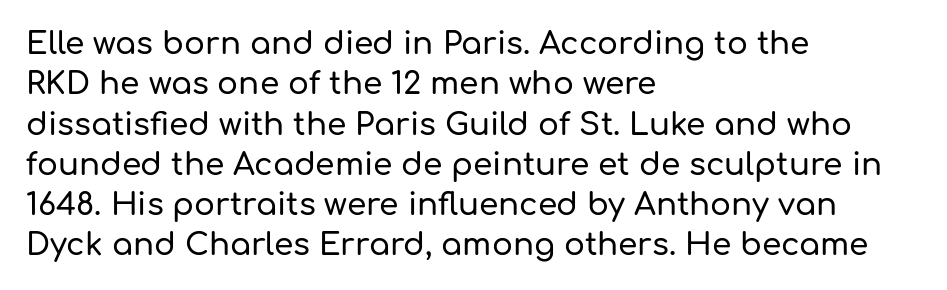
Tracking here is standard; glyphs follow each other at the usual distance. This is the regular roman posture of the typeface. The lines in this sample share a left origin and differ only in where they stop. Think of a printed novel: that variable character pitch is what you see here. The passage shown is typeset with a sans-serif family. In terms of leading, this rendering sits right in the middle.
